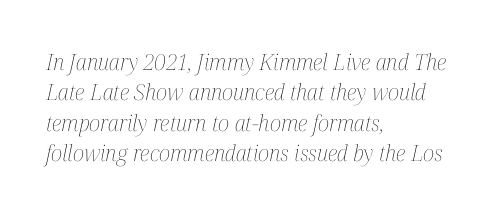
Q: Is the text bold? A: No.
Q: Is the text italic (slanted)? A: Yes, it leans right by about 12 degrees.
Q: Is the text underlined? A: No.
Q: How is the paragraph aligned? A: Left-aligned.
Q: Is the spacing between letters normal or unusually wide? A: Normal.
Q: Is the spacing between lines tight, normal or loose? A: Normal.
